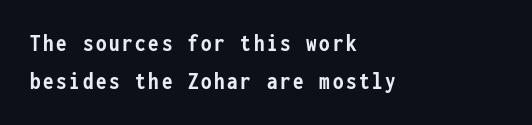
{"italic": "no", "bold": "yes", "underline": "no", "align": "left", "line_spacing": "normal", "line_spacing_ratio": 1.59, "glyph_px": 24}
